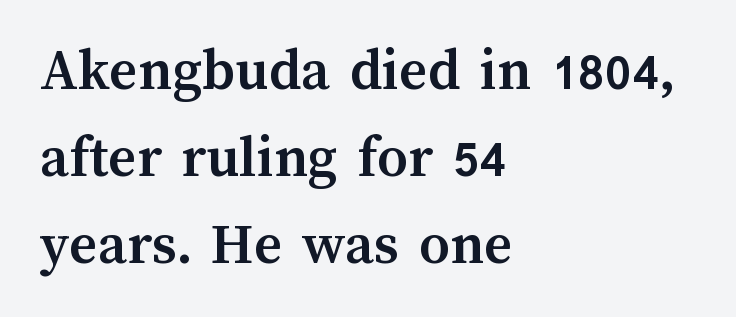
Q: Is the text bold? A: Yes.
Q: Is the text italic (slanted)? A: No, it is upright.
Q: Is the text underlined? A: No.
Q: How is the paragraph aligned? A: Left-aligned.
Q: Is the spacing between letters normal or unusually wide? A: Normal.
Q: Is the spacing between lines tight, normal or loose? A: Normal.
Q: Width (condensed, normal, or wide)? A: Normal.
Q: Stroke contrast? A: Medium.
Q: x-height? A: Medium.
Q: Monospaced? A: No.
